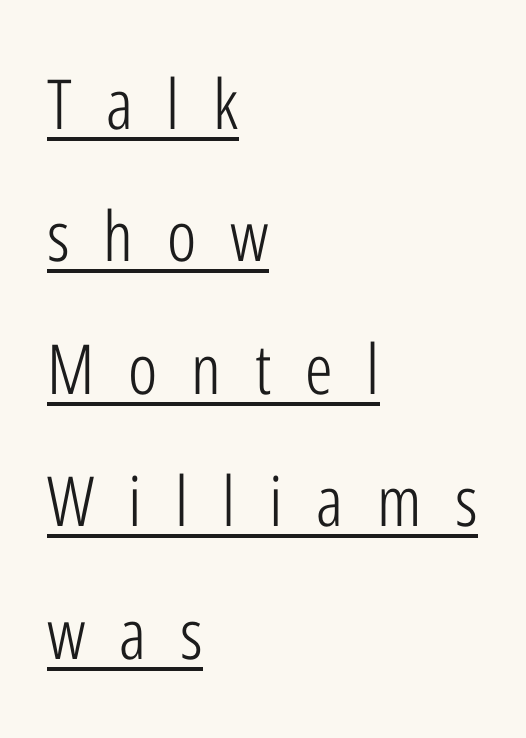
Q: Is the text bold? A: No.
Q: Is the text italic (slanted)? A: No, it is upright.
Q: Is the typeface a serif or a sans-serif typeface? A: Sans-serif.
Q: Is the text underlined? A: Yes.
Q: How is the paragraph aligned? A: Left-aligned.
Q: Is the spacing between letters normal or unusually wide? A: Unusually wide.
Q: Is the spacing between lines tight, normal or loose? A: Loose.
Q: Width (condensed, normal, or wide)? A: Condensed.
Q: Stroke contrast? A: Low.
Q: x-height? A: Medium.
Q: Monospaced? A: No.
